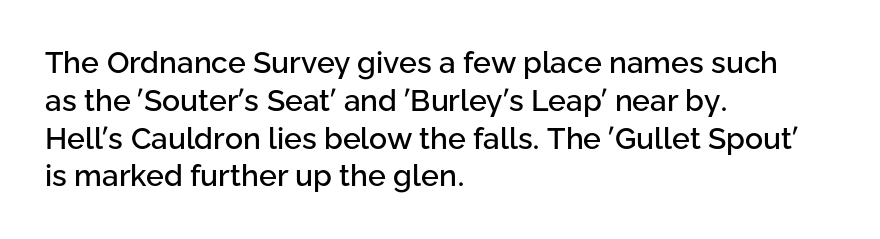
The image shows 30 px sans-serif type, upright; set left-aligned, normal line spacing (1.26x), normal letter spacing, not underlined; low stroke contrast and a medium x-height.
